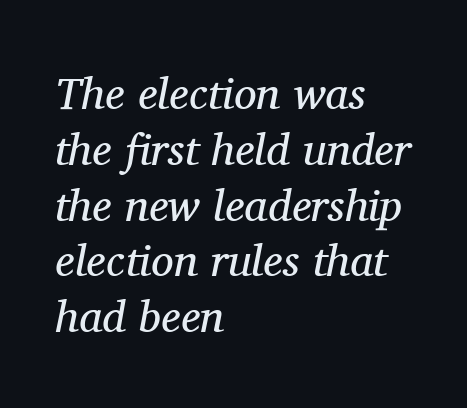
Q: Is the text bold? A: No.
Q: Is the text italic (slanted)? A: Yes, it leans right by about 11 degrees.
Q: Is the typeface a serif or a sans-serif typeface? A: Serif.
Q: Is the text underlined? A: No.
Q: How is the paragraph aligned? A: Left-aligned.
Q: Is the spacing between letters normal or unusually wide? A: Normal.
Q: Width (condensed, normal, or wide)? A: Normal.
Q: Stroke contrast? A: Medium.
Q: x-height? A: Medium.
Q: Monospaced? A: No.
